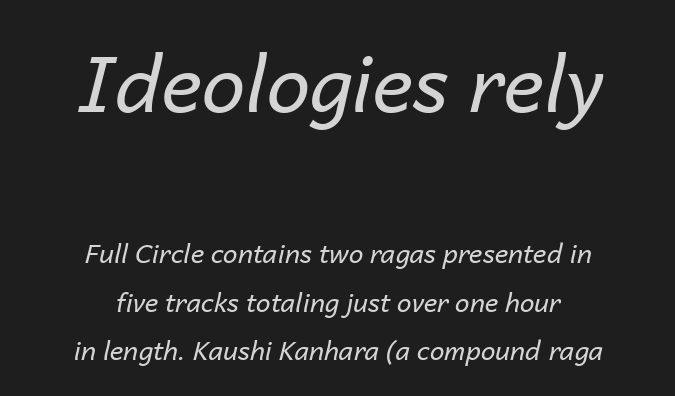
{"italic": "yes", "lean": "right", "slant_degrees": 14, "bold": "no", "weight": "regular", "width": "normal", "stroke_contrast": "low", "x_height": "medium", "monospaced": "no", "underline": "no", "align": "center", "line_spacing_ratio": 1.86, "letter_spacing": "normal", "letter_spacing_em": 0.0, "larger_block": "first", "size_ratio": 3.0, "glyph_px": 78}
